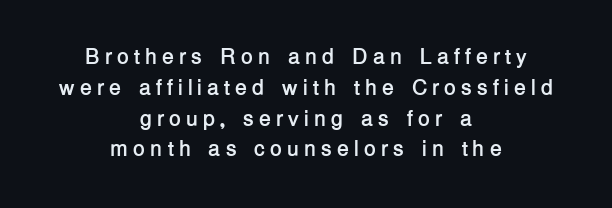
Q: Is the text bold? A: Yes.
Q: Is the text italic (slanted)? A: No, it is upright.
Q: Is the text underlined? A: No.
Q: How is the paragraph aligned? A: Centered.
Q: Is the spacing between letters normal or unusually wide? A: Unusually wide.
Q: Is the spacing between lines tight, normal or loose? A: Normal.
